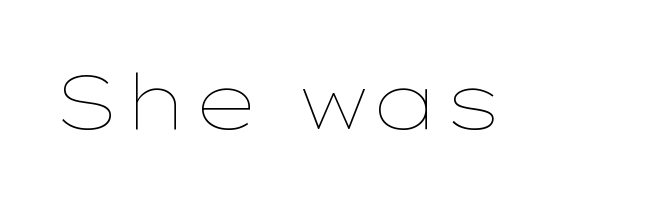
{"italic": "no", "bold": "no", "weight": "thin", "width": "wide", "stroke_contrast": "low", "x_height": "medium", "monospaced": "no", "underline": "no", "letter_spacing": "normal", "letter_spacing_em": 0.0, "glyph_px": 76}
